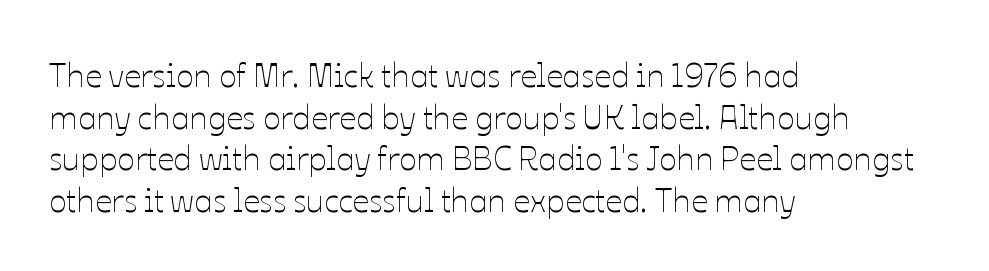
The image shows 33 px thin type, upright; set left-aligned, normal line spacing (1.26x), normal letter spacing, not underlined; low stroke contrast and a medium x-height.
